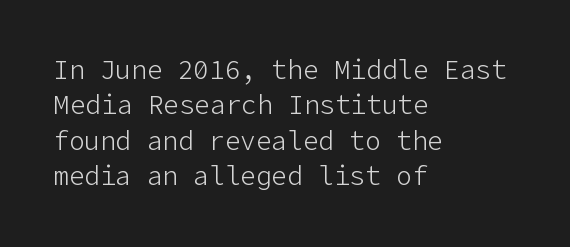
Q: Is the text bold? A: No.
Q: Is the text italic (slanted)? A: No, it is upright.
Q: Is the text underlined? A: No.
Q: How is the paragraph aligned? A: Left-aligned.
Q: Is the spacing between letters normal or unusually wide? A: Normal.
Q: Is the spacing between lines tight, normal or loose? A: Normal.
